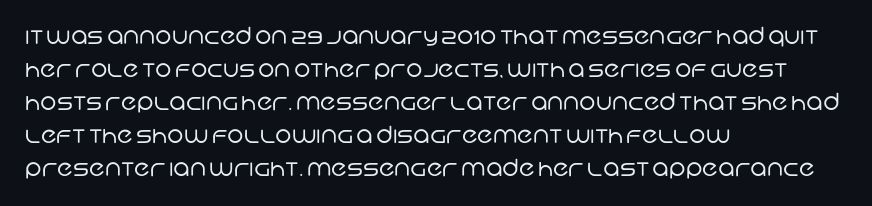
The image shows 23 px text type; set left-aligned, normal line spacing (1.43x), normal letter spacing, not underlined.
